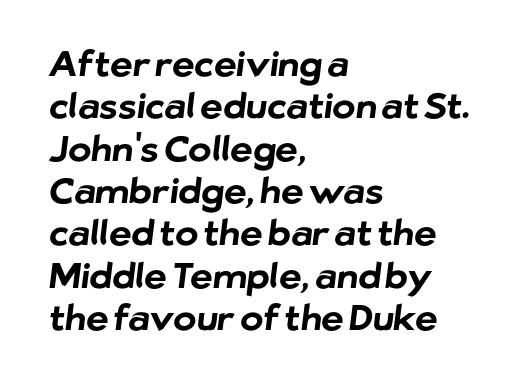
The image shows 35 px bold sans-serif type; set left-aligned, line spacing 1.21x, normal letter spacing, not underlined; low stroke contrast and a medium x-height.
